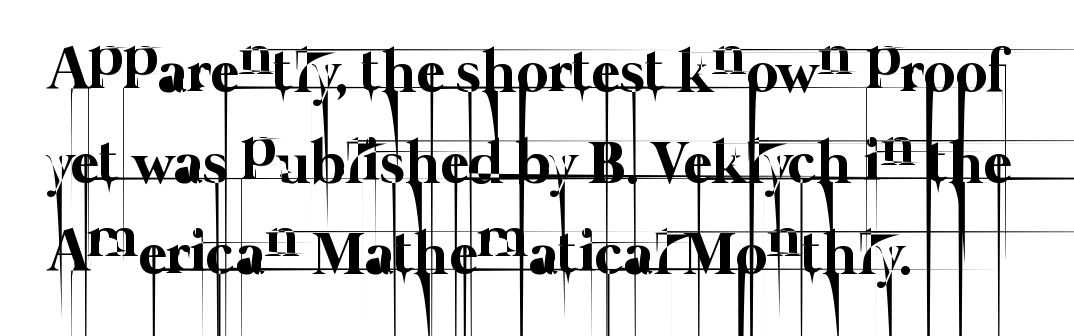
{"bold": "no", "weight": "thin", "width": "normal", "stroke_contrast": "low", "x_height": "medium", "monospaced": "no", "underline": "no", "align": "left", "line_spacing": "normal", "line_spacing_ratio": 1.49, "letter_spacing": "normal", "letter_spacing_em": 0.0, "glyph_px": 61}
